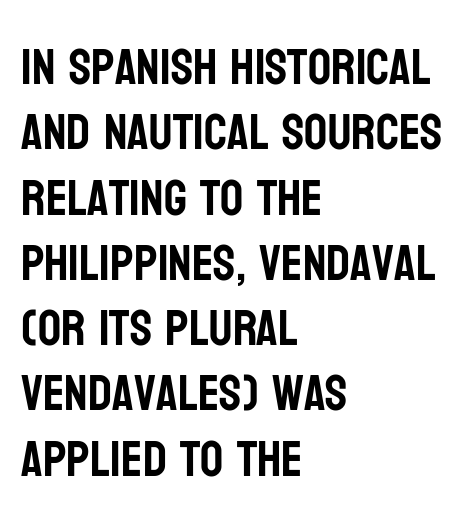
Q: Is the text italic (slanted)? A: No, it is upright.
Q: Is the typeface a serif or a sans-serif typeface? A: Sans-serif.
Q: Is the text underlined? A: No.
Q: How is the paragraph aligned? A: Left-aligned.
Q: Is the spacing between letters normal or unusually wide? A: Normal.
Q: Is the spacing between lines tight, normal or loose? A: Normal.
Q: Width (condensed, normal, or wide)? A: Condensed.
Q: Stroke contrast? A: Low.
Q: x-height? A: Large.
Q: Monospaced? A: No.
